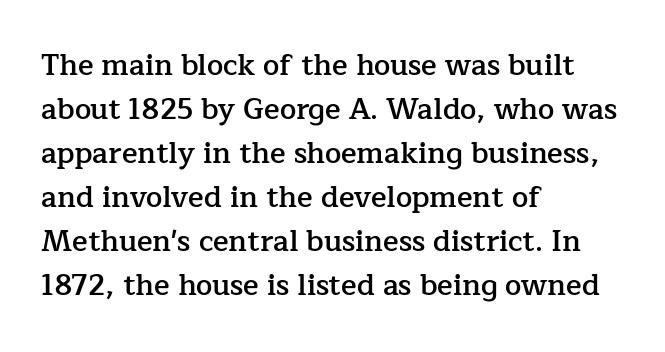
Q: Is the text bold? A: Semi-bold.
Q: Is the text italic (slanted)? A: No, it is upright.
Q: Is the typeface a serif or a sans-serif typeface? A: Serif.
Q: Is the text underlined? A: No.
Q: How is the paragraph aligned? A: Left-aligned.
Q: Is the spacing between letters normal or unusually wide? A: Normal.
Q: Is the spacing between lines tight, normal or loose? A: Normal.
Q: Width (condensed, normal, or wide)? A: Normal.
Q: Stroke contrast? A: Low.
Q: x-height? A: Medium.
Q: Monospaced? A: No.
